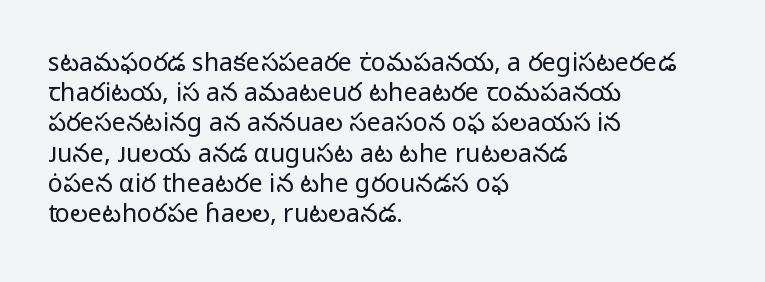
{"italic": "no", "bold": "no", "underline": "no", "align": "left", "line_spacing_ratio": 1.21, "letter_spacing": "normal", "letter_spacing_em": 0.0, "glyph_px": 25}
